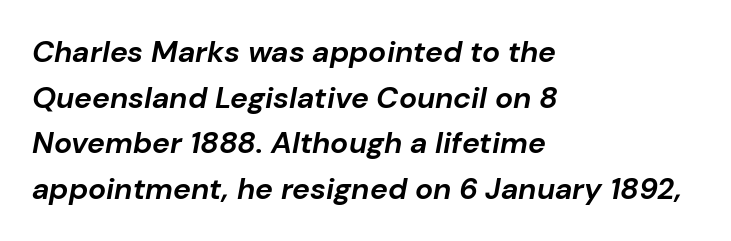
These lines are rendered in a variable-pitch font. The horizontal fit of the characters is conventional and even. The lines sit at an ordinary, default distance from one another. Weight check: bold — yes, fully.
